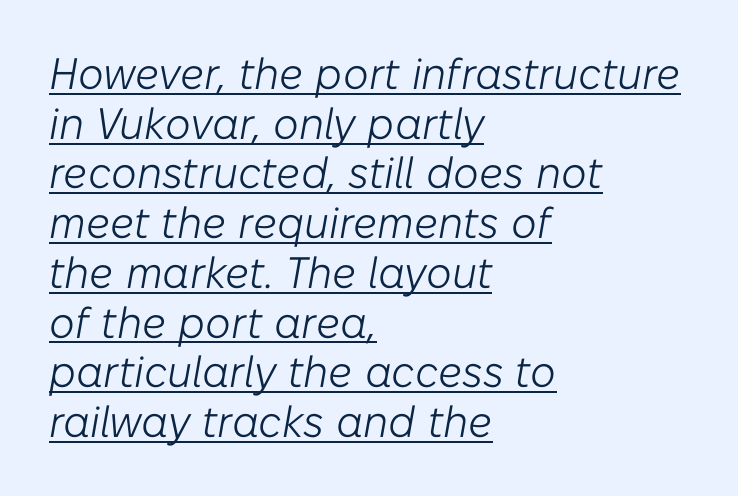
Is the letter spacing exaggerated? No — it looks like the ordinary default. The axis of the letterforms is tilted away from vertical. Leftover space on each line is placed entirely after the last word. A typesetter would call this proportional, since set widths differ per character.
